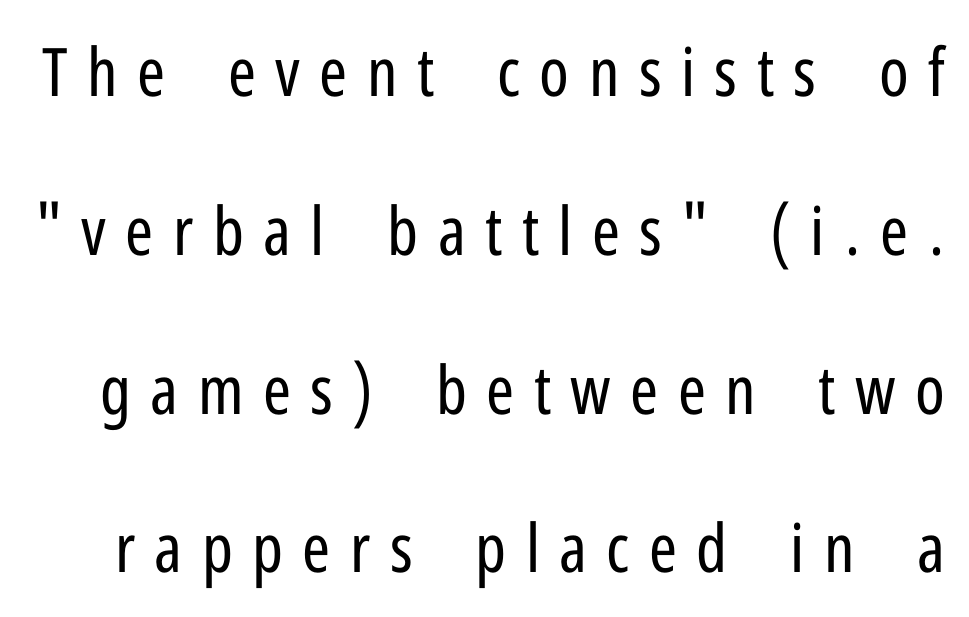
Q: Is the text bold? A: No.
Q: Is the text italic (slanted)? A: No, it is upright.
Q: Is the typeface a serif or a sans-serif typeface? A: Sans-serif.
Q: Is the text underlined? A: No.
Q: Is the spacing between letters normal or unusually wide? A: Unusually wide.
Q: Is the spacing between lines tight, normal or loose? A: Loose.
Q: Width (condensed, normal, or wide)? A: Condensed.
Q: Stroke contrast? A: Low.
Q: x-height? A: Medium.
Q: Monospaced? A: No.
